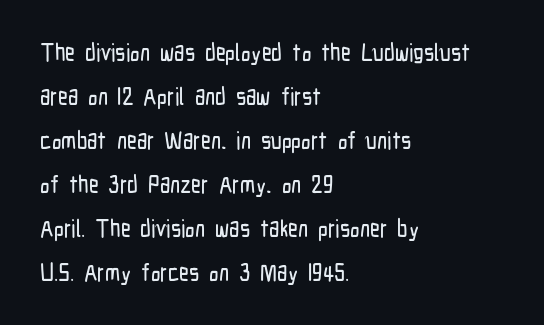
The image shows 24 px text type, upright; set left-aligned, line spacing 1.83x, normal letter spacing, not underlined.
